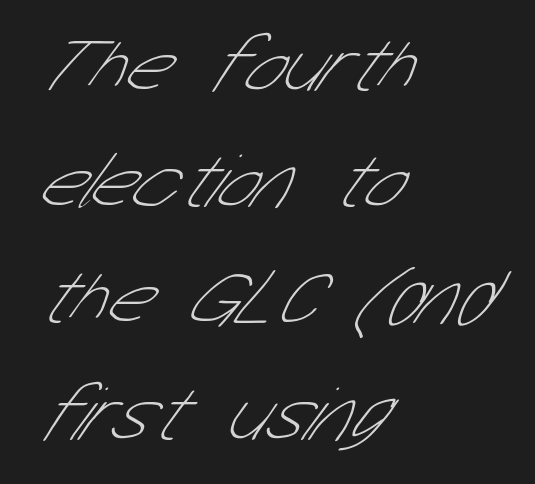
Q: Is the text bold? A: No.
Q: Is the typeface a serif or a sans-serif typeface? A: Sans-serif.
Q: Is the text underlined? A: No.
Q: How is the paragraph aligned? A: Left-aligned.
Q: Is the spacing between letters normal or unusually wide? A: Normal.
Q: Is the spacing between lines tight, normal or loose? A: Normal.
Q: Width (condensed, normal, or wide)? A: Condensed.
Q: Stroke contrast? A: Low.
Q: x-height? A: Medium.
Q: Monospaced? A: No.
